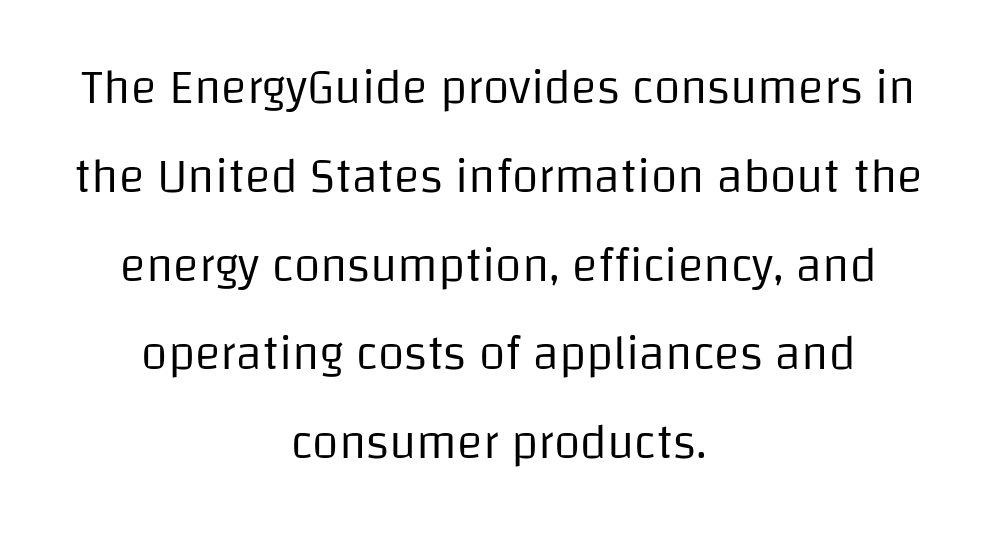
A roman cut, with each character standing at attention. In terms of letterform style, serifs are entirely absent. Students, note that the glyphs here touch the page at normal intervals. Underlining? Definitely not there.
